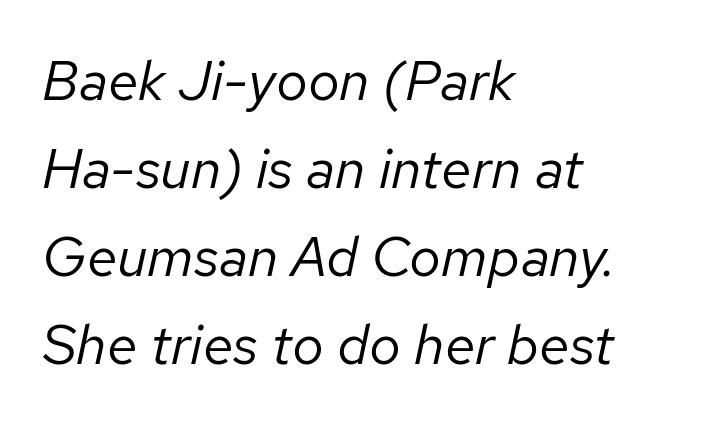
The image shows 56 px regular-weight type, italic (leaning right); set left-aligned, normal line spacing (1.57x), normal letter spacing, not underlined; low stroke contrast and a medium x-height.
